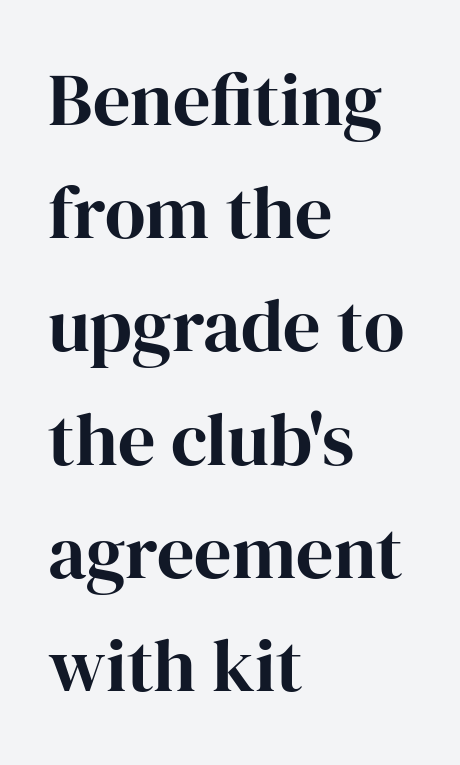
Vertical strokes here are truly vertical. This sample keeps an unexceptional amount of space between lines. Nobody touched the tracking dial on this one. The passage is arranged the way most books set body copy — flush left. Nobody drew a line under any word here. To sum up the face: it has serifs.
